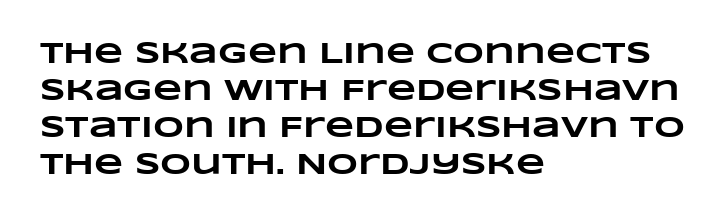
The image shows 30 px heavy, wide type; set left-aligned, line spacing 1.23x, normal letter spacing, not underlined; low stroke contrast and a large x-height.
